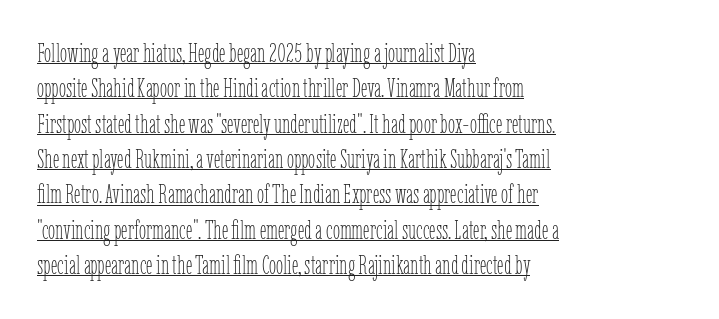
Q: Is the text bold? A: No.
Q: Is the text italic (slanted)? A: No, it is upright.
Q: Is the text underlined? A: Yes.
Q: How is the paragraph aligned? A: Left-aligned.
Q: Is the spacing between letters normal or unusually wide? A: Normal.
Q: Is the spacing between lines tight, normal or loose? A: Normal.
